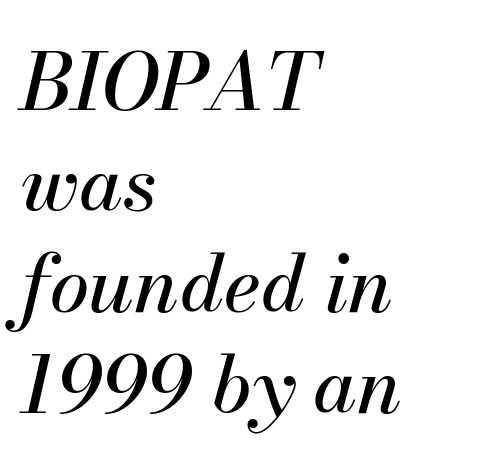
Line beginnings align vertically; line endings do not. Honestly, there is no underline to notice here at all. Observe the lean: these are italic letterforms. This sample uses plain, unmodified letter spacing.
